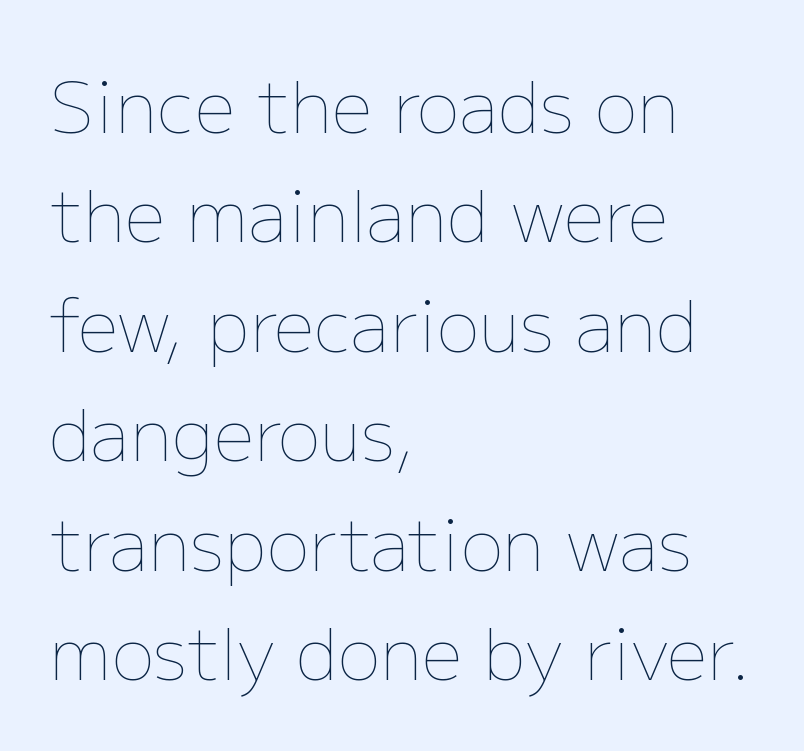
Q: Is the text bold? A: No.
Q: Is the text italic (slanted)? A: No, it is upright.
Q: Is the text underlined? A: No.
Q: How is the paragraph aligned? A: Left-aligned.
Q: Is the spacing between letters normal or unusually wide? A: Normal.
Q: Is the spacing between lines tight, normal or loose? A: Normal.
Q: Width (condensed, normal, or wide)? A: Normal.
Q: Stroke contrast? A: Low.
Q: x-height? A: Medium.
Q: Monospaced? A: No.
